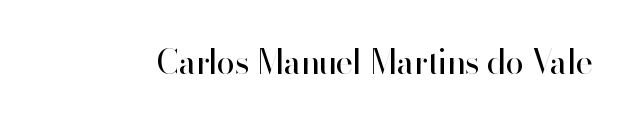
The image shows 33 px regular-weight sans-serif type, upright; set normal letter spacing, not underlined; high stroke contrast and a small x-height.
